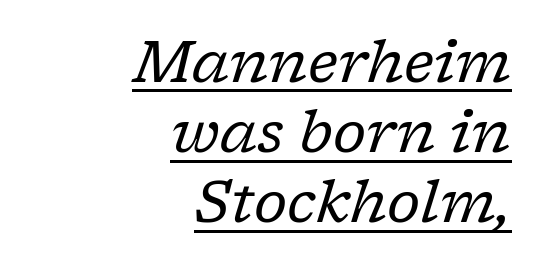
Q: Is the text bold? A: No.
Q: Is the text italic (slanted)? A: Yes, it leans right by about 17 degrees.
Q: Is the typeface a serif or a sans-serif typeface? A: Serif.
Q: Is the text underlined? A: Yes.
Q: How is the paragraph aligned? A: Right-aligned.
Q: Is the spacing between letters normal or unusually wide? A: Normal.
Q: Width (condensed, normal, or wide)? A: Normal.
Q: Stroke contrast? A: Low.
Q: x-height? A: Medium.
Q: Monospaced? A: No.
